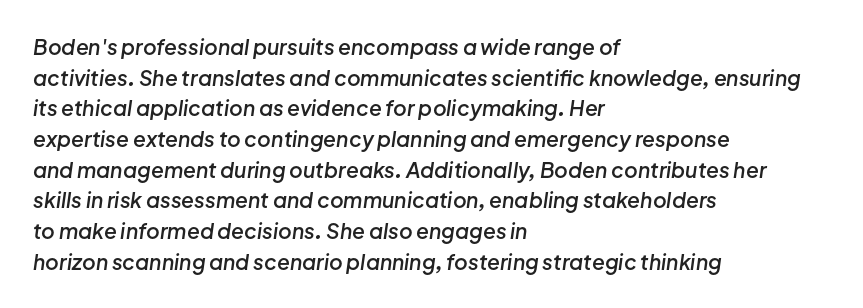
The image shows 21 px text type, italic (leaning right); set left-aligned, normal line spacing (1.46x), normal letter spacing, not underlined.
